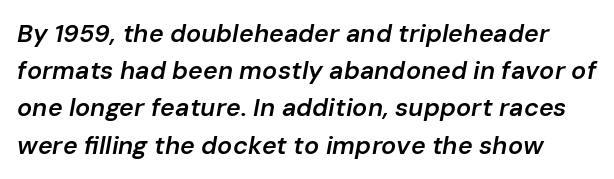
The image shows 25 px text type, italic (leaning right); set normal line spacing (1.49x), normal letter spacing, not underlined.
